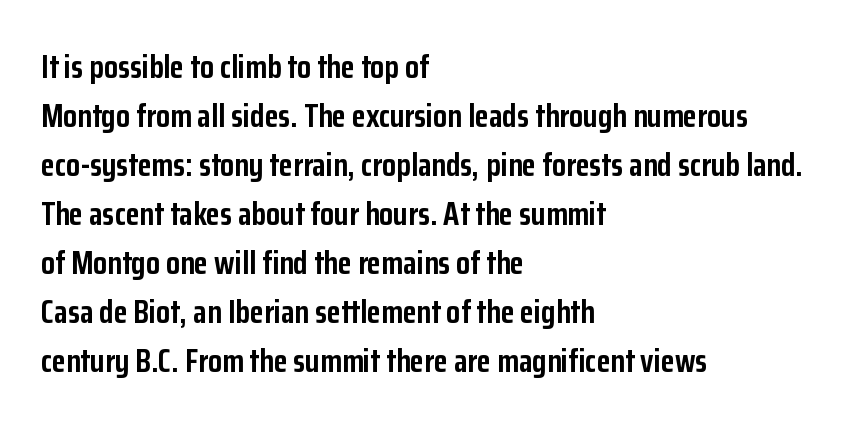
{"serif": "no", "italic": "no", "bold": "yes", "weight": "semibold", "width": "condensed", "stroke_contrast": "low", "x_height": "medium", "monospaced": "no", "underline": "no", "align": "left", "line_spacing": "normal", "line_spacing_ratio": 1.53, "letter_spacing": "normal", "letter_spacing_em": 0.0, "glyph_px": 32}
